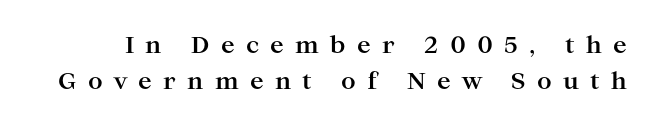
{"italic": "no", "bold": "yes", "underline": "no", "line_spacing": "normal", "line_spacing_ratio": 1.55, "letter_spacing": "wide", "letter_spacing_em": 0.49, "glyph_px": 23}
